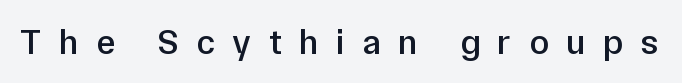
Stroke terminals: plain, sans-serif. Here the glyphs are tracked loosely, breaking word shapes into spaced letters. Typographic density is moderately raised because the face is semibold. Words float on clear page, feet unadorned. The rendering uses natural spacing where letterforms have individual widths. A typesetter would mark this as roman, not italic.
